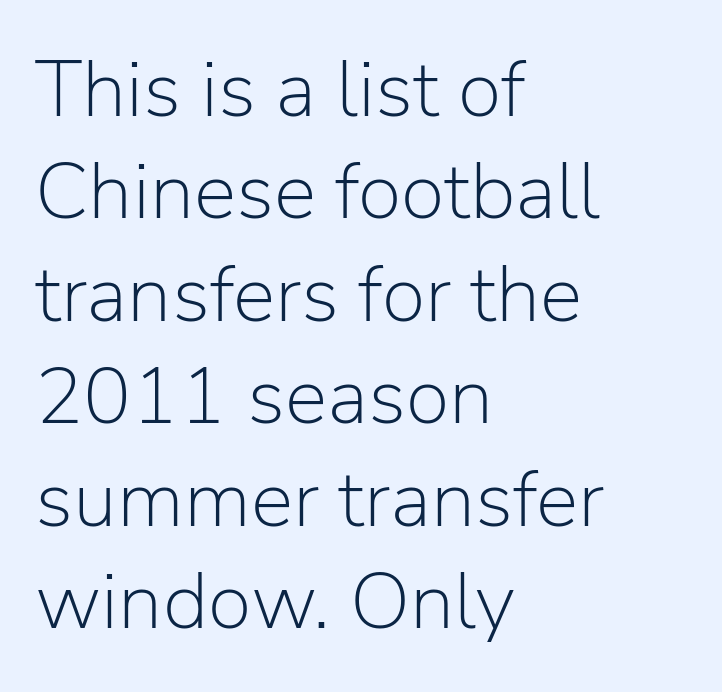
Vertically, the passage feels balanced, rows spaced as you'd expect. Each line starts at the same left margin while the right side varies. Think of a printed novel: that variable character pitch is what you see here. A typesetter would mark this as roman, not italic. Students, note that the glyphs here touch the page at normal intervals.
